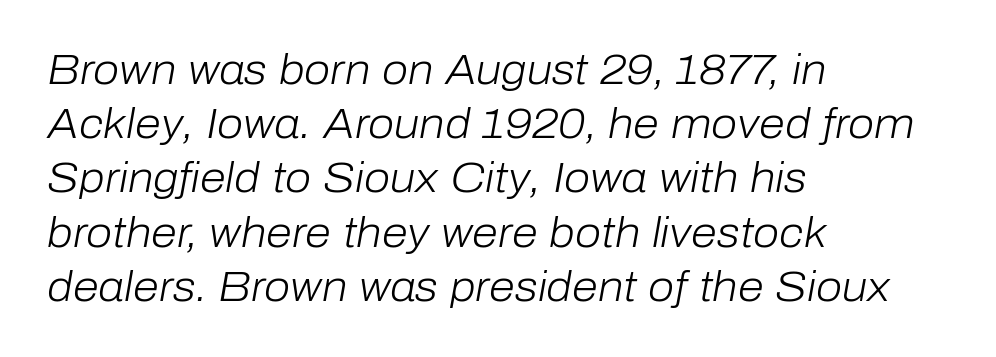
{"italic": "yes", "lean": "right", "slant_degrees": 10, "bold": "no", "weight": "light", "width": "normal", "stroke_contrast": "low", "x_height": "medium", "monospaced": "no", "underline": "no", "align": "left", "line_spacing": "normal", "line_spacing_ratio": 1.29, "letter_spacing": "normal", "letter_spacing_em": 0.0, "glyph_px": 42}
